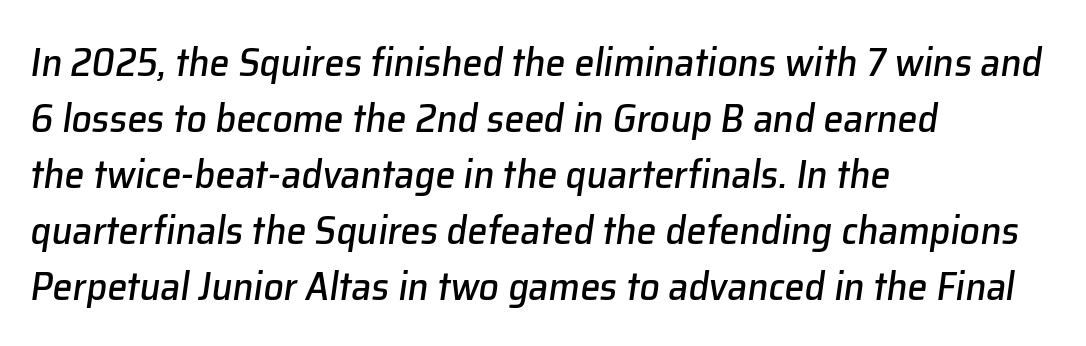
The image shows 40 px text type, italic (leaning right); set left-aligned, normal line spacing (1.4x), normal letter spacing, not underlined; low stroke contrast and a medium x-height.
